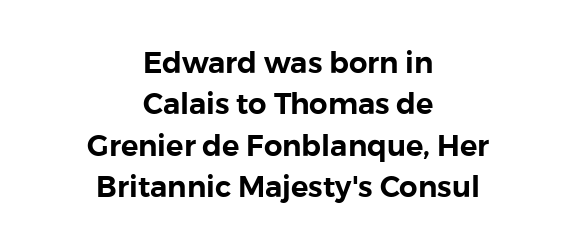
Regular leading. A sans-serif font was chosen for this passage. This sample has the flowing, uneven cadence of proportional lettering. The compositor balanced each line on the midline. The space directly below the letters is spotless.
